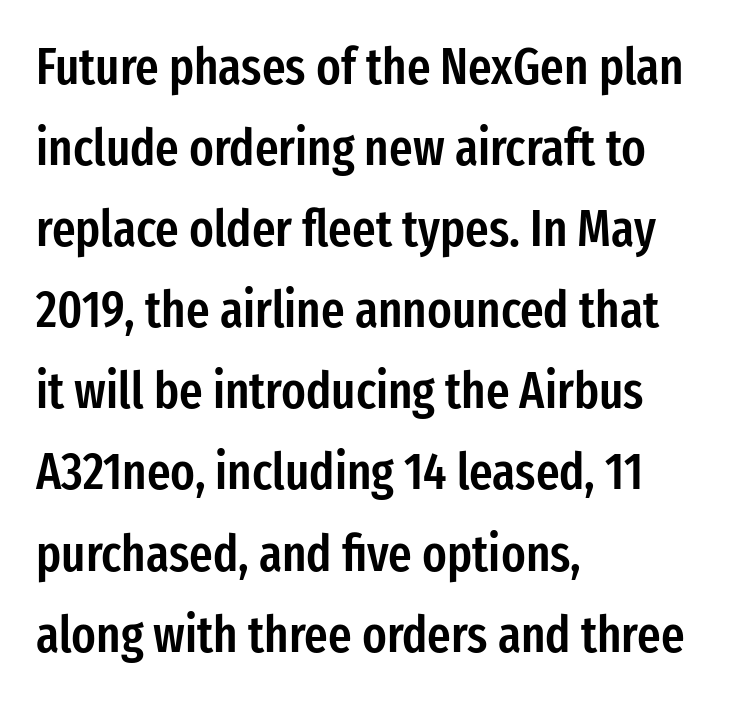
{"serif": "no", "italic": "no", "bold": "semi", "weight": "semibold", "width": "condensed", "stroke_contrast": "low", "x_height": "medium", "monospaced": "no", "underline": "no", "align": "left", "line_spacing": "normal", "line_spacing_ratio": 1.59, "letter_spacing": "normal", "letter_spacing_em": 0.0, "glyph_px": 51}
